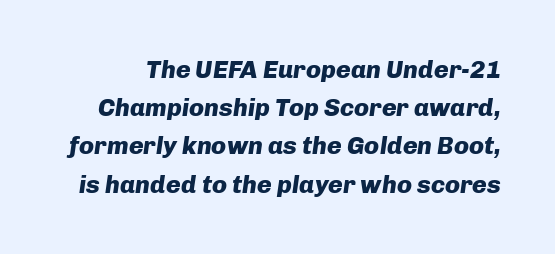
{"italic": "yes", "lean": "right", "slant_degrees": 8, "bold": "yes", "underline": "no", "line_spacing": "normal", "line_spacing_ratio": 1.53, "letter_spacing": "normal", "letter_spacing_em": 0.0, "glyph_px": 25}
